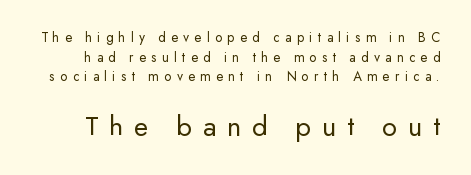
The image shows 29 px regular-weight sans-serif type, upright; set normal line spacing (1.41x), unusually wide letter spacing (+0.38 em), not underlined; the second (bottom) block is 2.07x larger; low stroke contrast and a small x-height.
